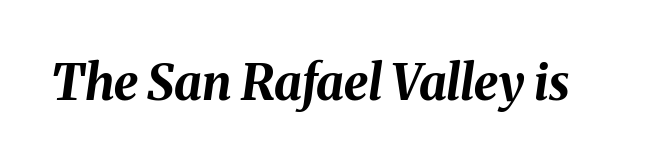
Here the designer chose a conventional face with non-uniform glyph widths. Short note: letters normally spaced. Just letters on the line, the space beneath them empty. Observe the lean: these are italic letterforms.
